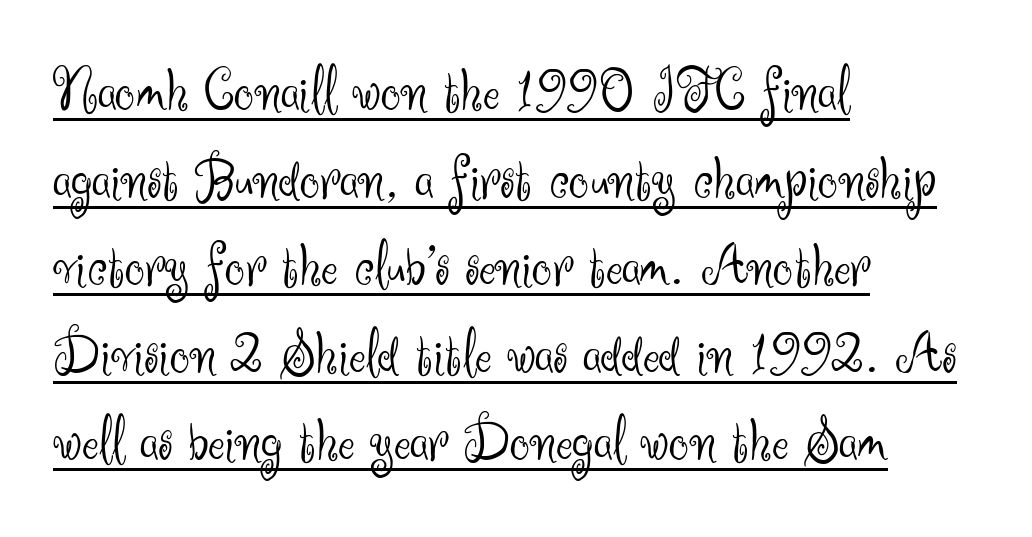
Q: Is the text bold? A: No.
Q: Is the text italic (slanted)? A: No, it is upright.
Q: Is the typeface a serif or a sans-serif typeface? A: Sans-serif.
Q: Is the text underlined? A: Yes.
Q: How is the paragraph aligned? A: Left-aligned.
Q: Is the spacing between letters normal or unusually wide? A: Normal.
Q: Is the spacing between lines tight, normal or loose? A: Normal.
Q: Width (condensed, normal, or wide)? A: Normal.
Q: Stroke contrast? A: Medium.
Q: x-height? A: Small.
Q: Monospaced? A: No.
